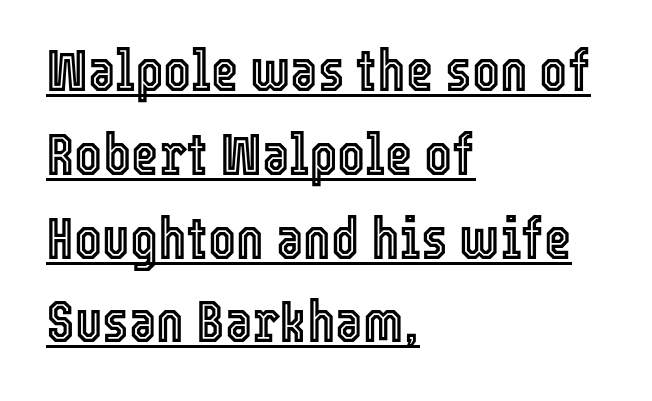
{"italic": "no", "width": "condensed", "x_height": "medium", "monospaced": "no", "underline": "yes", "align": "left", "line_spacing": "normal", "line_spacing_ratio": 1.42, "letter_spacing": "normal", "letter_spacing_em": 0.0, "glyph_px": 59}
